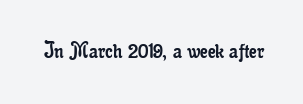
The image shows 25 px text type, upright; set normal letter spacing, not underlined.
